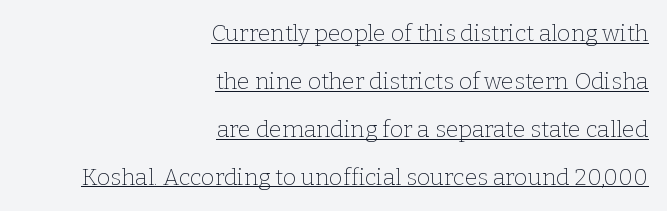
You can tell it's not italic because the verticals are truly vertical. Summary of vertical rhythm: relaxed, with wide interline spacing. Every word sits above its own underline. Weight: in the light-to-regular range. In terms of letterspacing, this is plain default setting.
